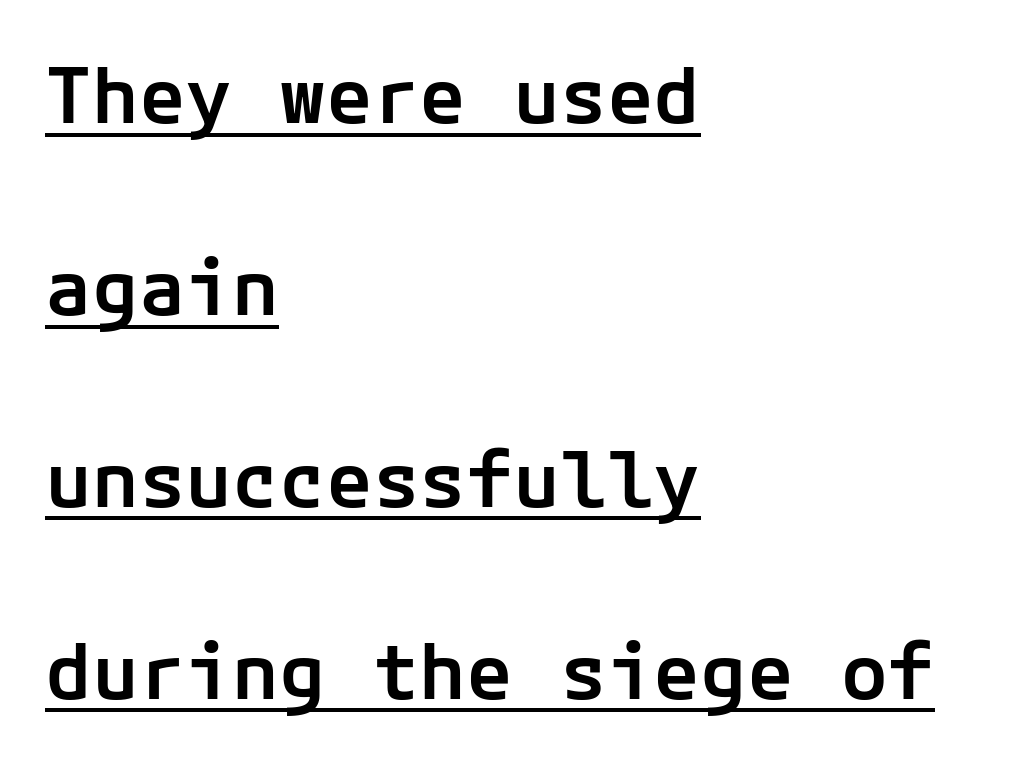
The glyphs have the mass of a demibold cut, below bold. Has an underline been added? It has. The lettering stays uniformly vertical, giving the passage a roman look. This rendering uses left alignment, leaving the right contour irregular. The type is set solid horizontally, with unmodified tracking.
